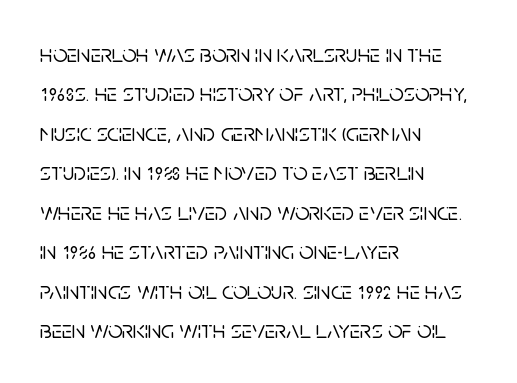
The image shows 25 px text type, upright; set left-aligned, normal line spacing (1.58x), normal letter spacing, not underlined.
